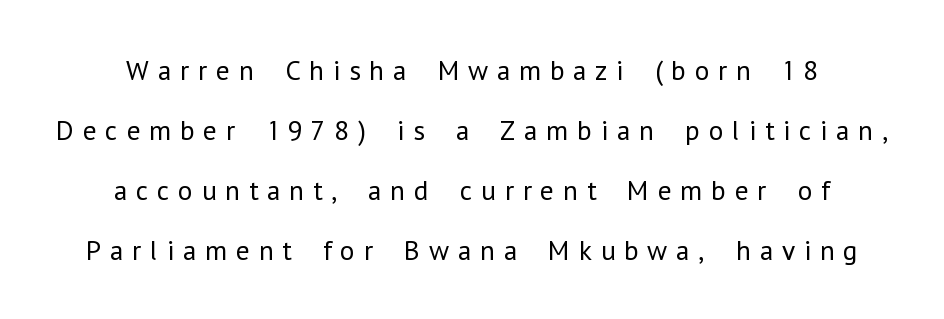
Q: Is the text bold? A: No.
Q: Is the text italic (slanted)? A: No, it is upright.
Q: Is the typeface a serif or a sans-serif typeface? A: Sans-serif.
Q: Is the text underlined? A: No.
Q: Is the spacing between letters normal or unusually wide? A: Unusually wide.
Q: Is the spacing between lines tight, normal or loose? A: Loose.
Q: Width (condensed, normal, or wide)? A: Normal.
Q: Stroke contrast? A: Low.
Q: x-height? A: Medium.
Q: Monospaced? A: No.
